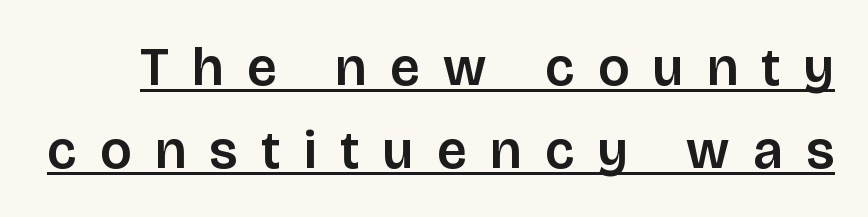
Vertical strokes here are truly vertical. Note the varied advance widths — an 'i' is clearly narrower than an 'm'. This rendering widens character spacing well past its baseline value. A typesetter would label this face a sans. Decoration check: the copy is underlined. Regarding leading, the lines here are spaced in the standard way.
